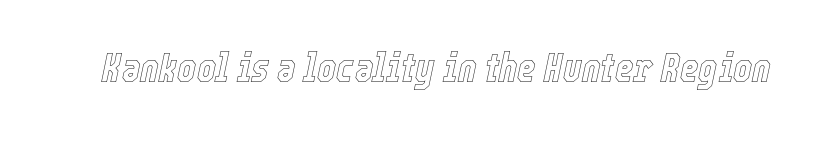
{"italic": "yes", "lean": "right", "slant_degrees": 12, "width": "condensed", "x_height": "medium", "monospaced": "no", "underline": "no", "letter_spacing": "normal", "letter_spacing_em": 0.0, "glyph_px": 40}
